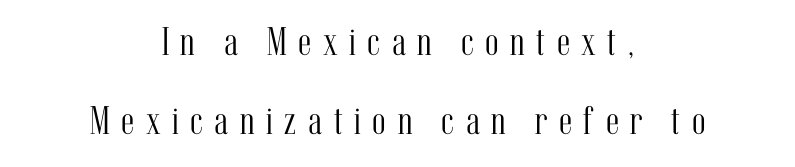
Q: Is the text bold? A: No.
Q: Is the text italic (slanted)? A: No, it is upright.
Q: Is the typeface a serif or a sans-serif typeface? A: Serif.
Q: Is the text underlined? A: No.
Q: How is the paragraph aligned? A: Centered.
Q: Is the spacing between letters normal or unusually wide? A: Unusually wide.
Q: Is the spacing between lines tight, normal or loose? A: Loose.
Q: Width (condensed, normal, or wide)? A: Condensed.
Q: Stroke contrast? A: Medium.
Q: x-height? A: Medium.
Q: Monospaced? A: No.
